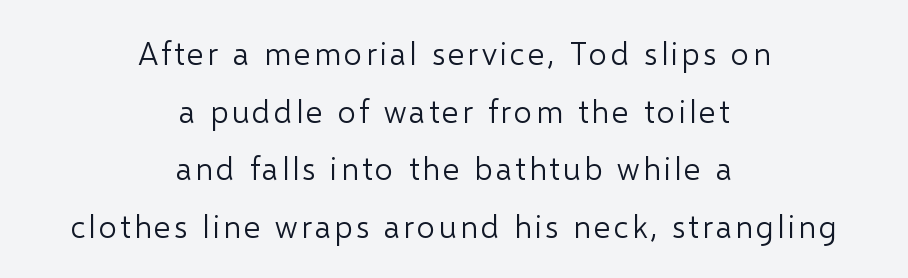
Q: Is the text bold? A: No.
Q: Is the text italic (slanted)? A: No, it is upright.
Q: Is the typeface a serif or a sans-serif typeface? A: Sans-serif.
Q: Is the text underlined? A: No.
Q: How is the paragraph aligned? A: Centered.
Q: Width (condensed, normal, or wide)? A: Normal.
Q: Stroke contrast? A: Low.
Q: x-height? A: Medium.
Q: Monospaced? A: No.
